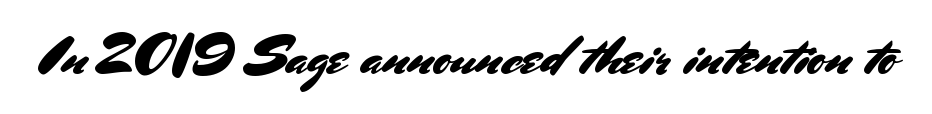
The foot of each line stays bare and open. This sample has the flowing, uneven cadence of proportional lettering. I'd call this a sans setting — the letters go barefoot. This rendering leaves character spacing at its baseline value.
